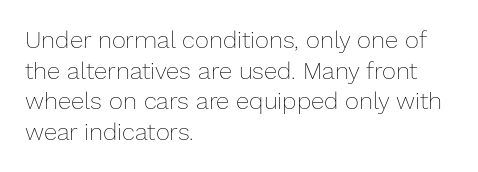
{"italic": "no", "bold": "no", "underline": "no", "align": "left", "line_spacing": "normal", "line_spacing_ratio": 1.28, "letter_spacing": "normal", "letter_spacing_em": 0.0, "glyph_px": 24}
